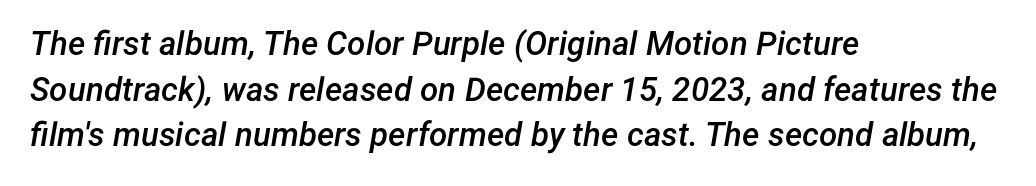
{"italic": "yes", "lean": "right", "slant_degrees": 12, "bold": "semi", "weight": "semibold", "width": "normal", "stroke_contrast": "low", "x_height": "medium", "monospaced": "no", "underline": "no", "align": "left", "line_spacing": "normal", "line_spacing_ratio": 1.38, "letter_spacing": "normal", "letter_spacing_em": 0.0, "glyph_px": 33}
